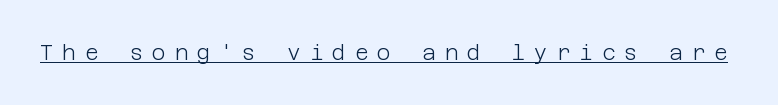
The image shows 21 px text type, upright; set unusually wide letter spacing (+0.42 em), underlined.
